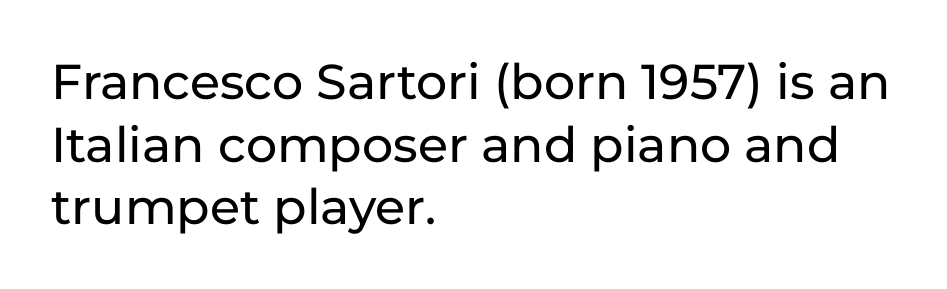
The passage shown is typeset with a sans-serif family. The foot of each line stays bare and open. Character widths vary here, with narrow letters taking less room than wide ones. The lettering holds an erect, upright posture throughout. Honestly, the letter spacing is just normal — you wouldn't notice it.
